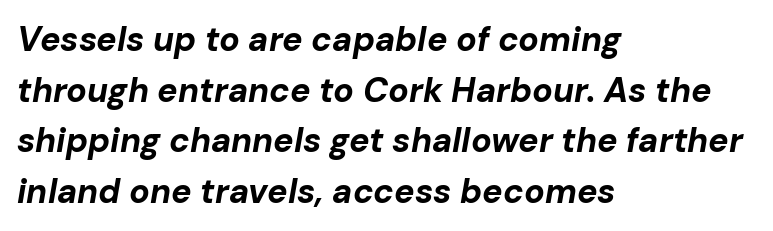
Glyph-to-glyph distance matches everyday printed text. The lines are quadded left. Rule under the text: the space is simply empty. Note the varied advance widths — an 'i' is clearly narrower than an 'm'. Vertically, the passage feels balanced, rows spaced as you'd expect. Every character sits at an angle, as italics do.
